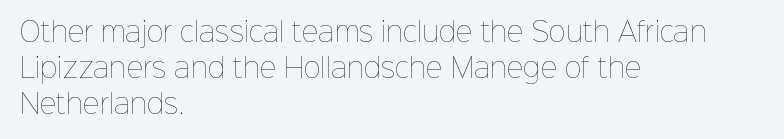
The characters are drawn with everyday or finer stroke widths. Line beginnings align vertically; line endings do not. Rule under the text: the space is simply empty. Words appear dense and cohesive because spacing is normal. Whoever set this chose a conventional vertical rhythm. Rendered with straight, roman letterforms.
